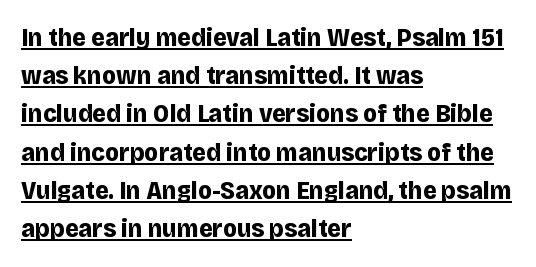
In CSS terms this would be text-align: left. The rendering uses a moderate line-height, typical for paragraphs. Standard letterfit; no display-style spreading of the glyphs. Strong, thick strokes mark this as bold type. The letters stand straight up with perfectly vertical stems.
